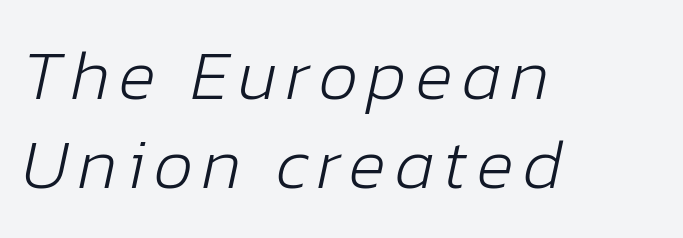
The image shows 70 px light type, italic (leaning right); set left-aligned, normal line spacing (1.27x), not underlined; low stroke contrast and a medium x-height.
